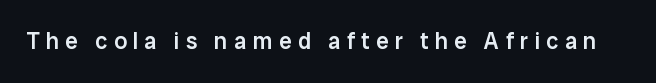
{"italic": "no", "bold": "semi", "underline": "no", "letter_spacing": "wide", "letter_spacing_em": 0.27, "glyph_px": 23}
